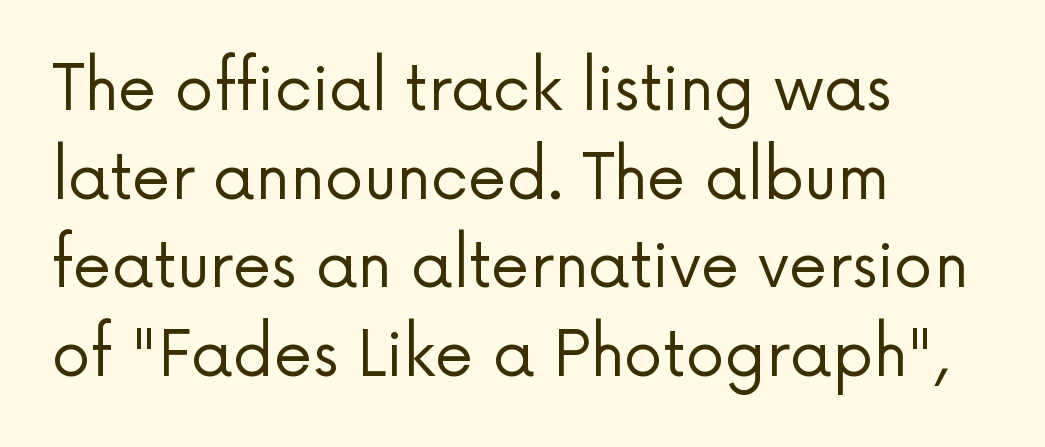
The image shows 62 px regular-weight sans-serif type, upright; set left-aligned, normal line spacing (1.43x), normal letter spacing, not underlined; low stroke contrast and a medium x-height.
